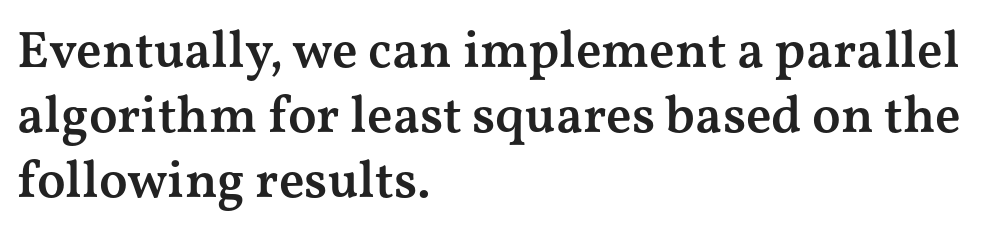
{"serif": "yes", "italic": "no", "bold": "semi", "weight": "semibold", "width": "wide", "stroke_contrast": "medium", "x_height": "medium", "monospaced": "no", "underline": "no", "align": "left", "line_spacing": "normal", "line_spacing_ratio": 1.25, "letter_spacing": "normal", "letter_spacing_em": 0.0, "glyph_px": 52}
